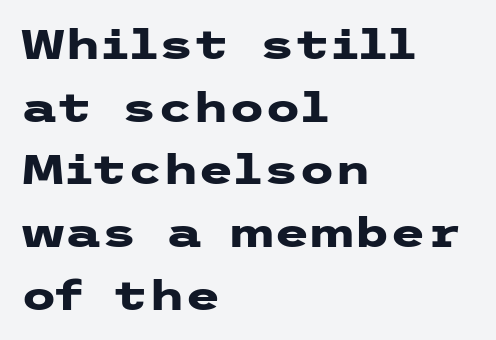
The image shows 41 px heavy, wide sans-serif type, upright; set left-aligned, normal line spacing (1.53x), normal letter spacing, not underlined; low stroke contrast and a medium x-height.
